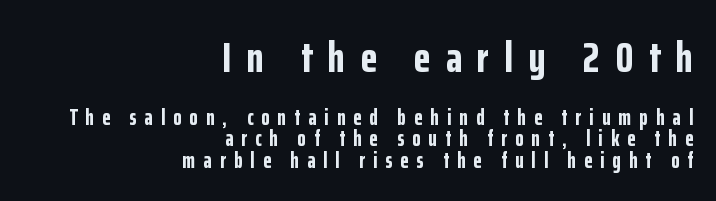
The image shows 43 px bold, condensed sans-serif type, upright; set right-aligned, tight line spacing (0.98x), unusually wide letter spacing (+0.36 em), not underlined; the first (top) block is 1.95x larger; low stroke contrast and a medium x-height.
